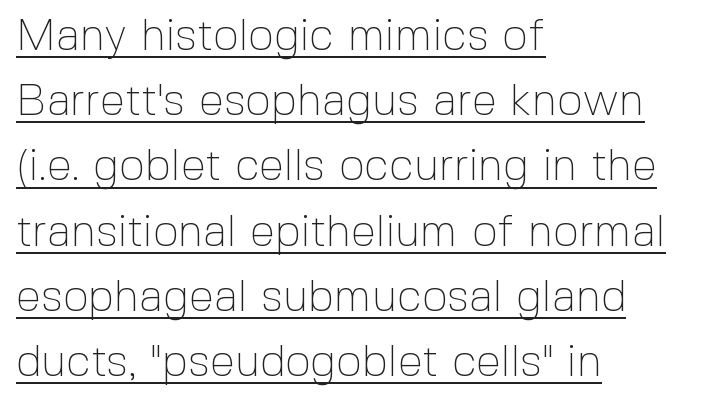
{"serif": "no", "italic": "no", "bold": "no", "weight": "thin", "width": "normal", "x_height": "medium", "monospaced": "no", "underline": "yes", "align": "left", "line_spacing": "normal", "line_spacing_ratio": 1.45, "letter_spacing": "normal", "letter_spacing_em": 0.0, "glyph_px": 45}
